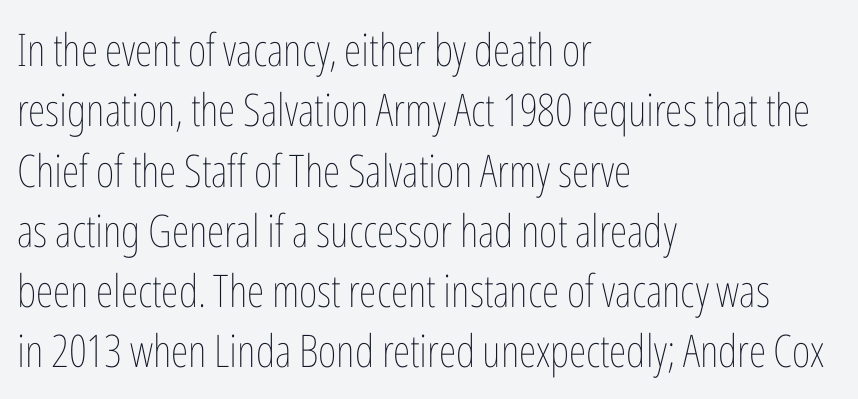
Q: Is the text bold? A: No.
Q: Is the text italic (slanted)? A: No, it is upright.
Q: Is the text underlined? A: No.
Q: How is the paragraph aligned? A: Left-aligned.
Q: Is the spacing between letters normal or unusually wide? A: Normal.
Q: Is the spacing between lines tight, normal or loose? A: Normal.
Q: Width (condensed, normal, or wide)? A: Condensed.
Q: Stroke contrast? A: Low.
Q: x-height? A: Medium.
Q: Monospaced? A: No.
